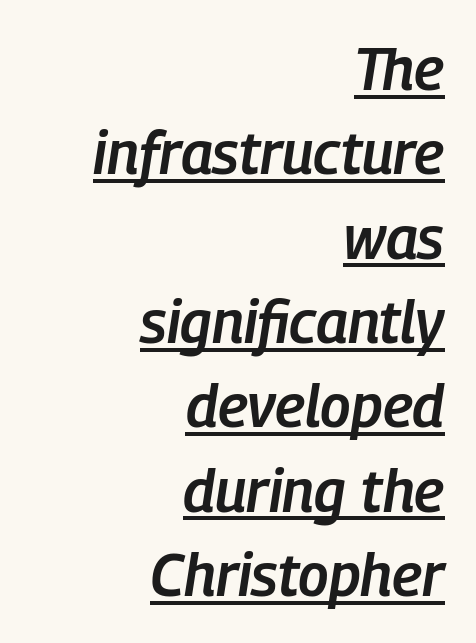
The image shows 59 px semibold, condensed type, italic (leaning right); set right-aligned, normal line spacing (1.43x), normal letter spacing, underlined; low stroke contrast and a medium x-height.
